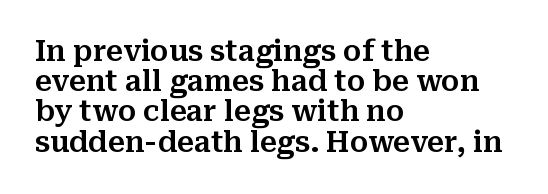
Closely set lines give the paragraph a compact silhouette. It's the straight-up-and-down kind of type. Think of a printed novel: that variable character pitch is what you see here. This sample uses plain, unmodified letter spacing.
